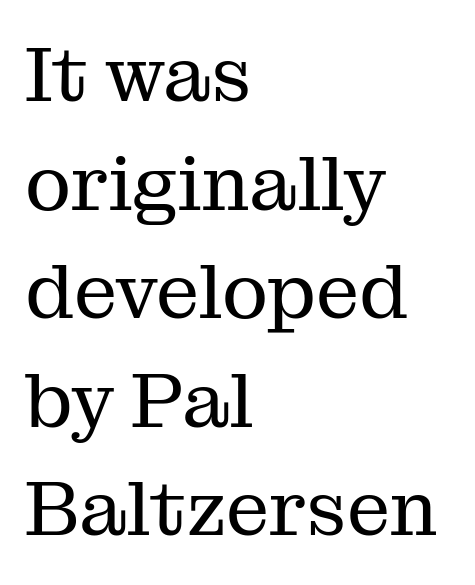
The image shows 77 px regular-weight serif type, upright; set left-aligned, normal line spacing (1.41x), normal letter spacing, not underlined; medium stroke contrast and a medium x-height.
